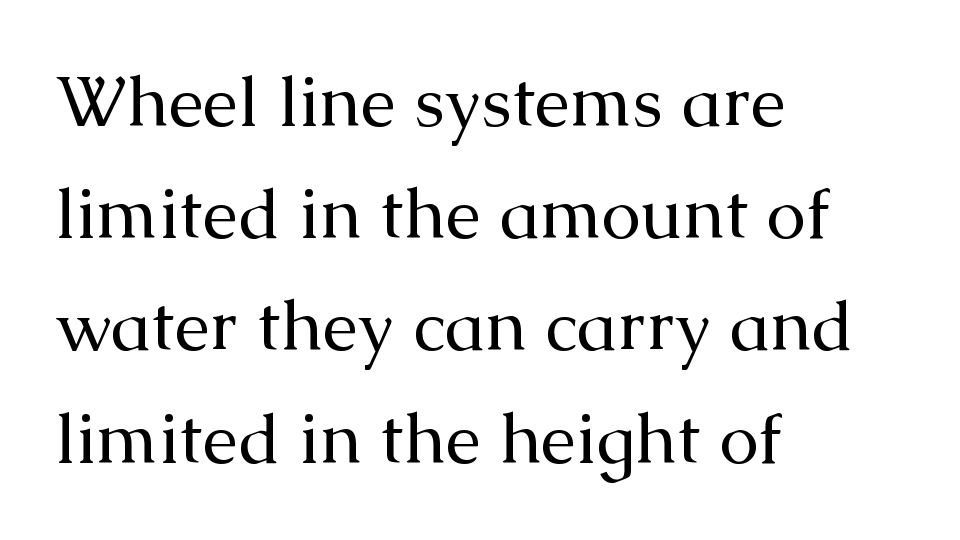
The image shows 71 px regular-weight serif type, upright; set left-aligned, normal line spacing (1.58x), normal letter spacing, not underlined; medium stroke contrast and a medium x-height.
